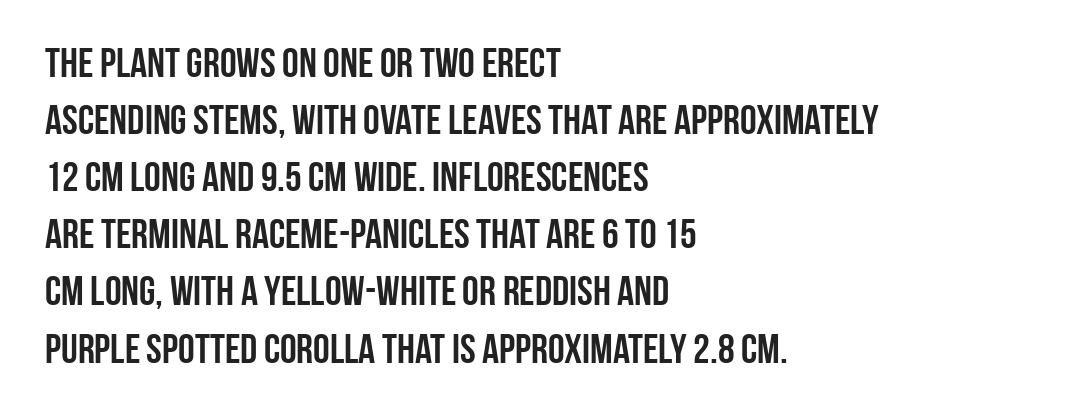
Q: Is the text italic (slanted)? A: No, it is upright.
Q: Is the typeface a serif or a sans-serif typeface? A: Sans-serif.
Q: Is the text underlined? A: No.
Q: How is the paragraph aligned? A: Left-aligned.
Q: Is the spacing between letters normal or unusually wide? A: Normal.
Q: Is the spacing between lines tight, normal or loose? A: Normal.
Q: Width (condensed, normal, or wide)? A: Condensed.
Q: Stroke contrast? A: Low.
Q: x-height? A: Large.
Q: Monospaced? A: No.
